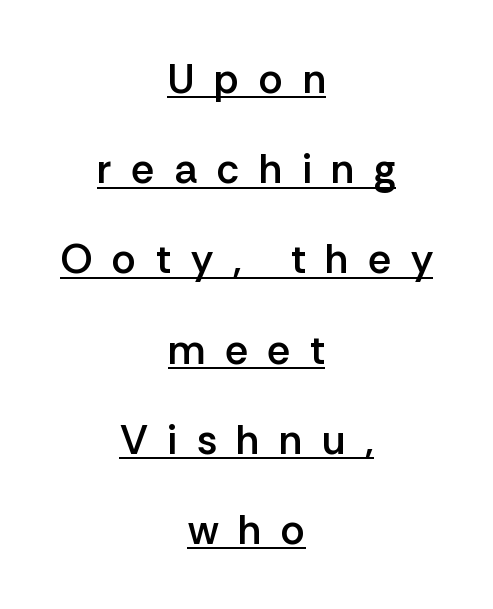
Is there much room between lines? Yes — plenty of vertical air separates them. In terms of posture, this sample is upright. Short note: letters widely spaced. This is underlined copy, the kind a proofreader might mark for attention.
